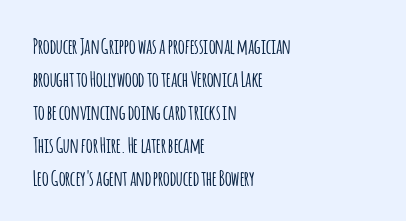
The image shows 21 px text type, upright; set left-aligned, normal line spacing (1.57x), normal letter spacing, not underlined.
